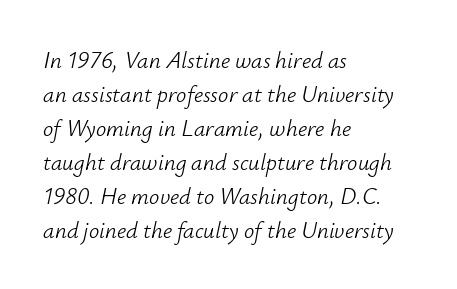
Q: Is the text bold? A: No.
Q: Is the text italic (slanted)? A: Yes, it leans right by about 12 degrees.
Q: Is the text underlined? A: No.
Q: How is the paragraph aligned? A: Left-aligned.
Q: Is the spacing between letters normal or unusually wide? A: Normal.
Q: Is the spacing between lines tight, normal or loose? A: Normal.
